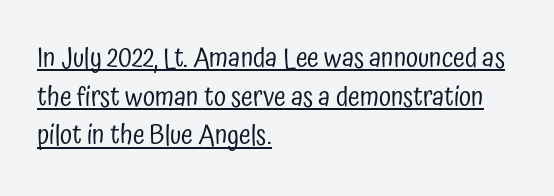
Q: Is the text bold? A: No.
Q: Is the text italic (slanted)? A: No, it is upright.
Q: Is the text underlined? A: Yes.
Q: How is the paragraph aligned? A: Left-aligned.
Q: Is the spacing between letters normal or unusually wide? A: Normal.
Q: Is the spacing between lines tight, normal or loose? A: Normal.
